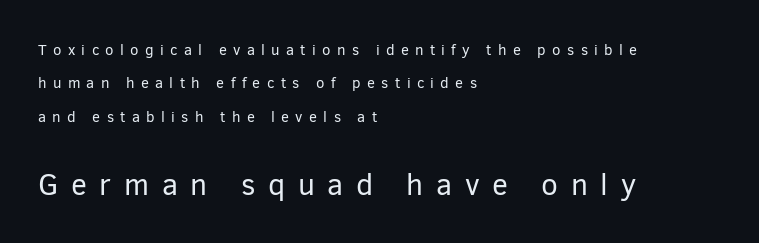
The image shows 30 px regular-weight sans-serif type, upright; set left-aligned, loose line spacing (2.23x), unusually wide letter spacing (+0.42 em), not underlined; the second (bottom) block is 2.0x larger; low stroke contrast and a medium x-height.
